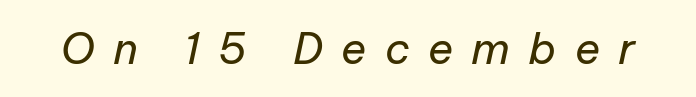
The image shows 43 px regular-weight type, italic (leaning right); set unusually wide letter spacing (+0.42 em), not underlined; low stroke contrast and a medium x-height.
